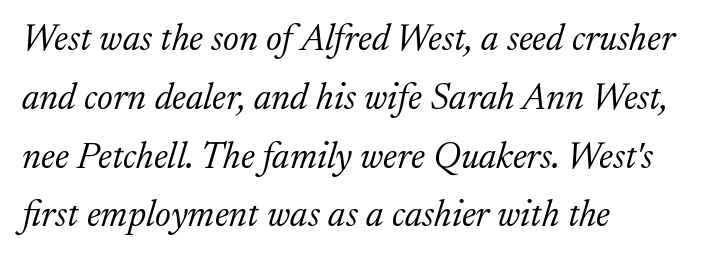
If you drew a line through each stem, it would be angled. The strokes carry an ordinary text weight at most. The characters display serif detailing at their extremities. There is no visible air inserted between adjacent glyphs.
